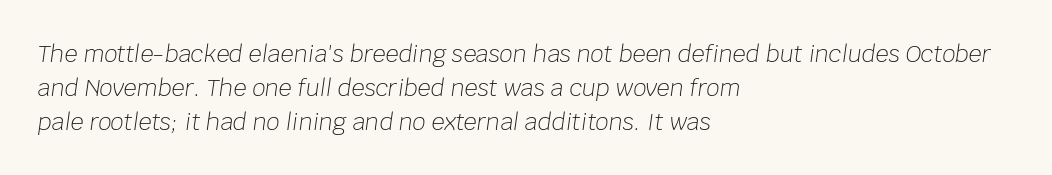
Anything drawn beneath the words? Only blank space. The rendering applies a slant to the glyphs. This rendering leaves character spacing at its baseline value. The typesetting does not lean heavy: it is not bold. Line starts are locked; line ends wander. Rows of type keep a routine distance in the vertical direction.
